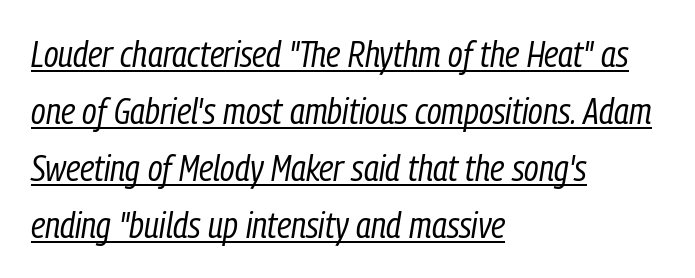
Q: Is the text bold? A: No.
Q: Is the text italic (slanted)? A: Yes, it leans right by about 9 degrees.
Q: Is the text underlined? A: Yes.
Q: How is the paragraph aligned? A: Left-aligned.
Q: Is the spacing between letters normal or unusually wide? A: Normal.
Q: Is the spacing between lines tight, normal or loose? A: Normal.
Q: Width (condensed, normal, or wide)? A: Condensed.
Q: Stroke contrast? A: Low.
Q: x-height? A: Medium.
Q: Monospaced? A: No.
